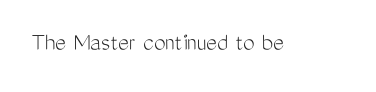
Q: Is the text bold? A: No.
Q: Is the text italic (slanted)? A: No, it is upright.
Q: Is the text underlined? A: No.
Q: Is the spacing between letters normal or unusually wide? A: Normal.
